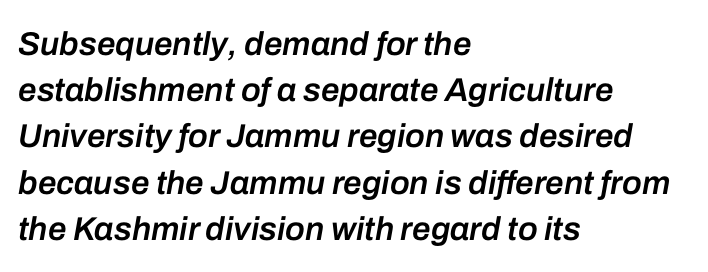
Q: Is the text bold? A: Semi-bold.
Q: Is the text italic (slanted)? A: Yes, it leans right by about 10 degrees.
Q: Is the text underlined? A: No.
Q: How is the paragraph aligned? A: Left-aligned.
Q: Is the spacing between letters normal or unusually wide? A: Normal.
Q: Is the spacing between lines tight, normal or loose? A: Normal.
Q: Width (condensed, normal, or wide)? A: Normal.
Q: Stroke contrast? A: Low.
Q: x-height? A: Medium.
Q: Monospaced? A: No.
